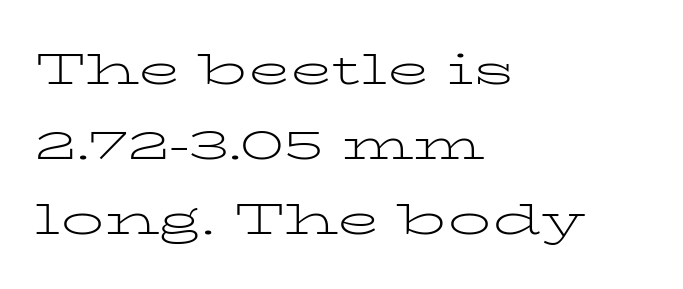
{"serif": "yes", "italic": "no", "bold": "no", "weight": "light", "width": "wide", "stroke_contrast": "low", "x_height": "medium", "monospaced": "no", "underline": "no", "align": "left", "line_spacing_ratio": 1.75, "letter_spacing": "normal", "letter_spacing_em": 0.0, "glyph_px": 43}
